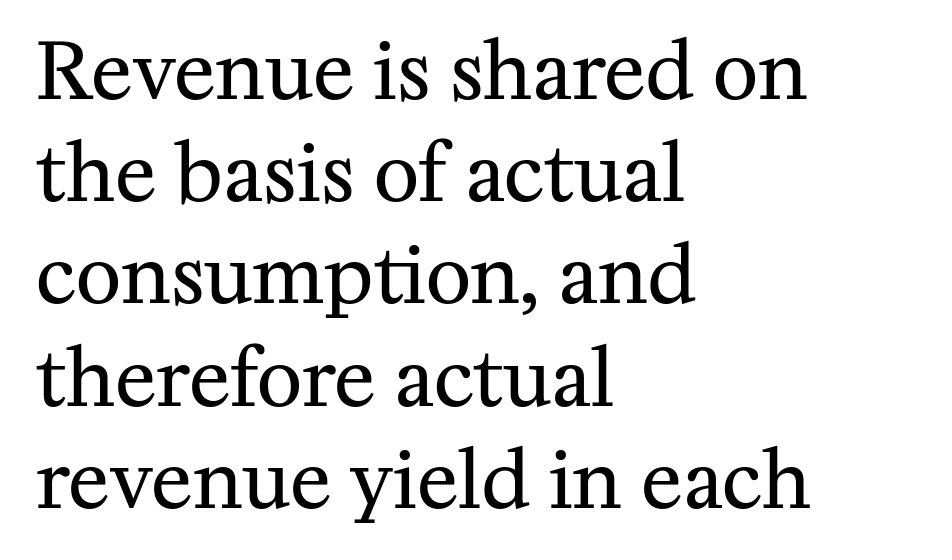
{"serif": "yes", "italic": "no", "bold": "no", "weight": "regular", "width": "normal", "stroke_contrast": "medium", "x_height": "medium", "monospaced": "no", "underline": "no", "align": "left", "line_spacing": "normal", "line_spacing_ratio": 1.31, "letter_spacing": "normal", "letter_spacing_em": 0.0, "glyph_px": 78}
